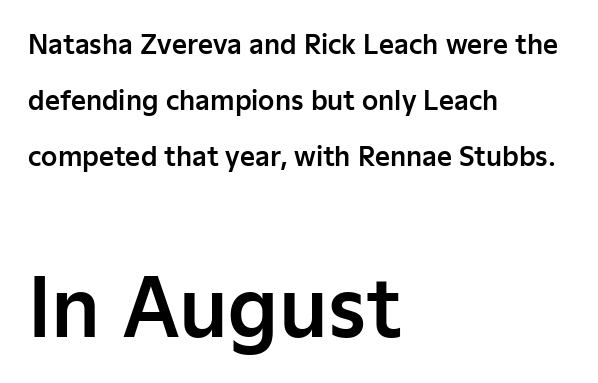
The image shows 79 px sans-serif type, upright; set left-aligned, loose line spacing (2.15x), normal letter spacing, not underlined; the second (bottom) block is 3.04x larger; low stroke contrast and a medium x-height.
